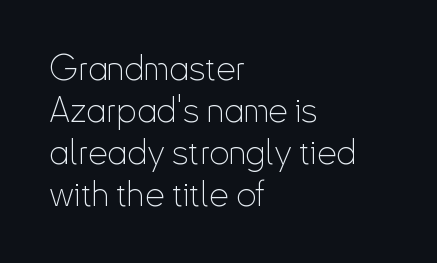
The image shows 35 px thin, condensed sans-serif type, upright; set left-aligned, line spacing 1.2x, normal letter spacing, not underlined; low stroke contrast and a small x-height.
